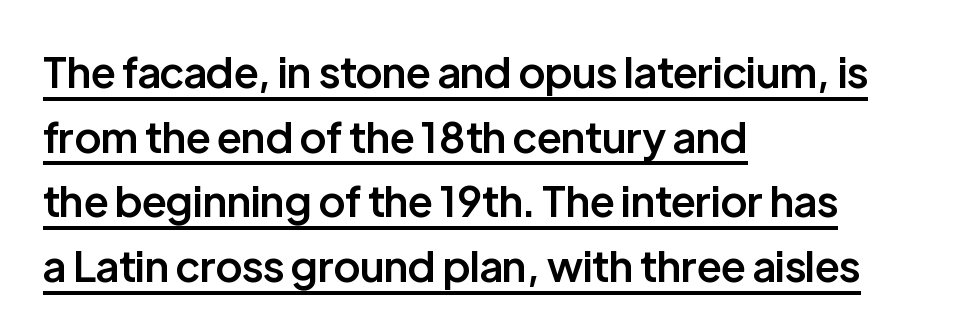
Q: Is the text bold? A: Semi-bold.
Q: Is the text italic (slanted)? A: No, it is upright.
Q: Is the typeface a serif or a sans-serif typeface? A: Sans-serif.
Q: Is the text underlined? A: Yes.
Q: How is the paragraph aligned? A: Left-aligned.
Q: Is the spacing between letters normal or unusually wide? A: Normal.
Q: Is the spacing between lines tight, normal or loose? A: Normal.
Q: Width (condensed, normal, or wide)? A: Normal.
Q: Stroke contrast? A: Low.
Q: x-height? A: Medium.
Q: Monospaced? A: No.
